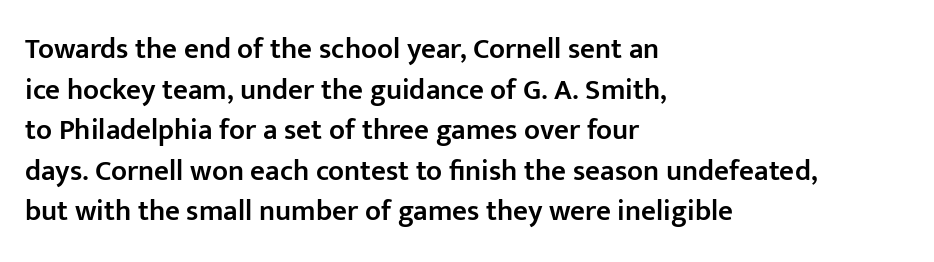
The image shows 29 px semibold sans-serif type, upright; set left-aligned, normal line spacing (1.4x), normal letter spacing, not underlined; low stroke contrast and a medium x-height.
